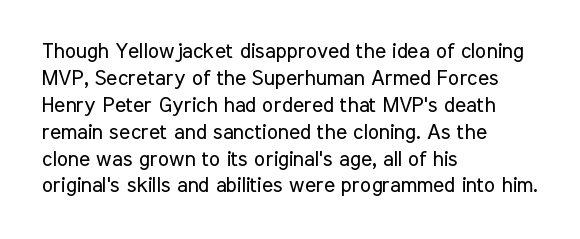
The image shows 21 px text type, upright; set left-aligned, normal line spacing (1.28x), normal letter spacing, not underlined.
